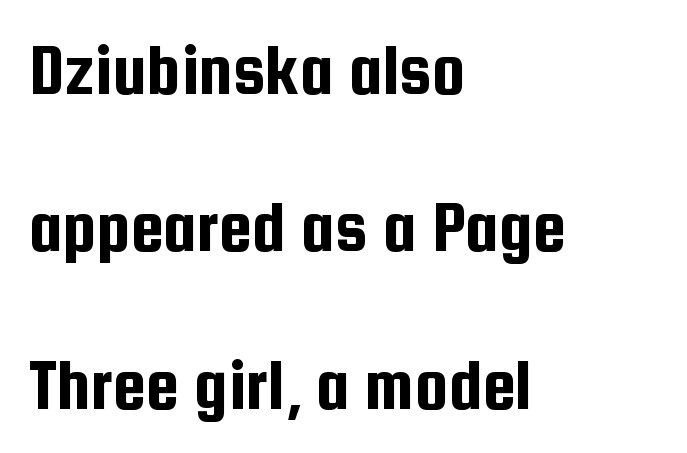
Q: Is the text italic (slanted)? A: No, it is upright.
Q: Is the typeface a serif or a sans-serif typeface? A: Sans-serif.
Q: Is the text underlined? A: No.
Q: How is the paragraph aligned? A: Left-aligned.
Q: Is the spacing between letters normal or unusually wide? A: Normal.
Q: Is the spacing between lines tight, normal or loose? A: Loose.
Q: Width (condensed, normal, or wide)? A: Condensed.
Q: Stroke contrast? A: Low.
Q: x-height? A: Medium.
Q: Monospaced? A: No.
